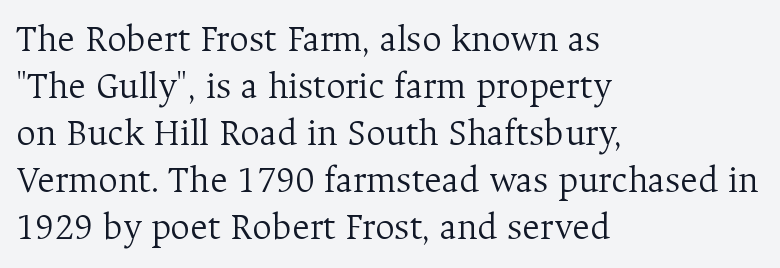
{"serif": "yes", "italic": "no", "bold": "no", "weight": "light", "width": "normal", "stroke_contrast": "medium", "x_height": "medium", "monospaced": "no", "underline": "no", "align": "left", "line_spacing_ratio": 1.24, "letter_spacing": "normal", "letter_spacing_em": 0.0, "glyph_px": 38}
